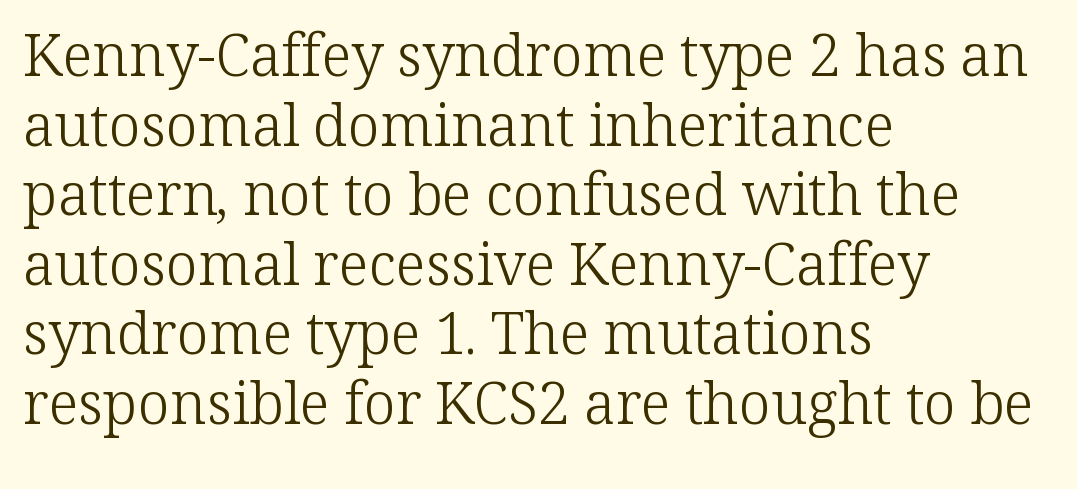
Q: Is the text bold? A: No.
Q: Is the text italic (slanted)? A: No, it is upright.
Q: Is the typeface a serif or a sans-serif typeface? A: Serif.
Q: Is the text underlined? A: No.
Q: How is the paragraph aligned? A: Left-aligned.
Q: Is the spacing between letters normal or unusually wide? A: Normal.
Q: Width (condensed, normal, or wide)? A: Normal.
Q: Stroke contrast? A: Low.
Q: x-height? A: Medium.
Q: Monospaced? A: No.
